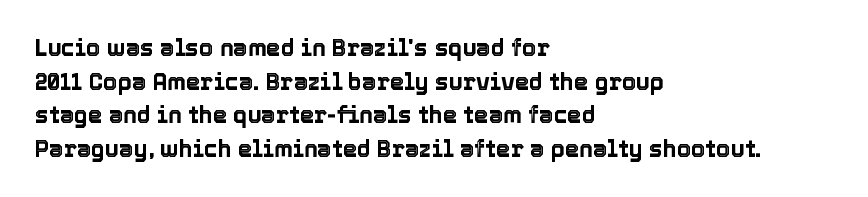
Q: Is the text italic (slanted)? A: No, it is upright.
Q: Is the text underlined? A: No.
Q: How is the paragraph aligned? A: Left-aligned.
Q: Is the spacing between letters normal or unusually wide? A: Normal.
Q: Is the spacing between lines tight, normal or loose? A: Normal.
